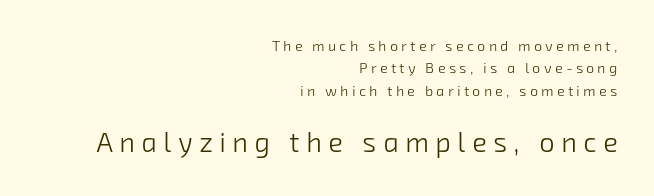
The image shows 27 px text type; set right-aligned, normal line spacing (1.59x), unusually wide letter spacing (+0.25 em), not underlined; the second (bottom) block is 1.93x larger.
